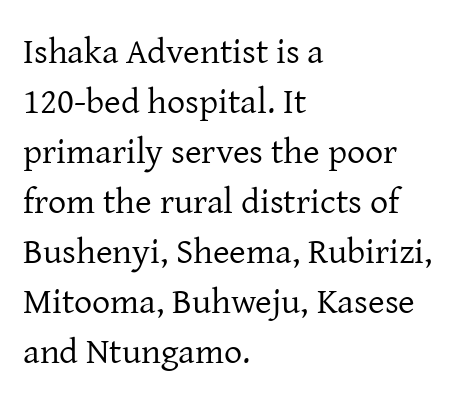
{"serif": "yes", "italic": "no", "bold": "no", "weight": "regular", "width": "normal", "stroke_contrast": "low", "x_height": "medium", "monospaced": "no", "underline": "no", "align": "left", "line_spacing": "normal", "line_spacing_ratio": 1.39, "letter_spacing": "normal", "letter_spacing_em": 0.0, "glyph_px": 36}
